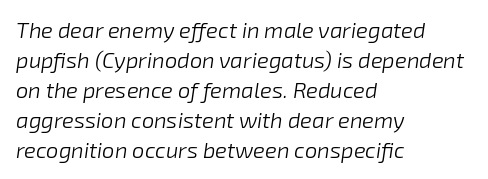
Q: Is the text bold? A: No.
Q: Is the text italic (slanted)? A: Yes, it leans right by about 8 degrees.
Q: Is the text underlined? A: No.
Q: How is the paragraph aligned? A: Left-aligned.
Q: Is the spacing between letters normal or unusually wide? A: Normal.
Q: Is the spacing between lines tight, normal or loose? A: Normal.
